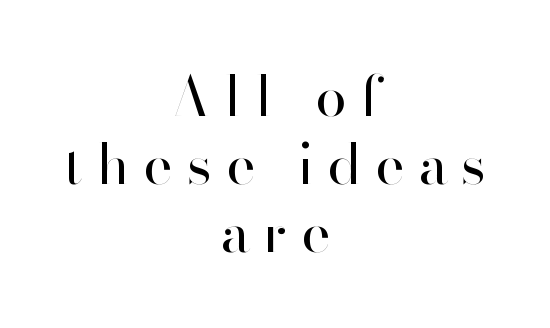
The characters display no serif detailing; their extremities are plain. Both edges are ragged and mirror each other, which tells us the setting is centered. Each letter keeps its own natural width here, so spacing adapts to shape. Posture: upright roman. Has an underline been added? It has not. Tracking value appears strongly positive — letters spread wide.
